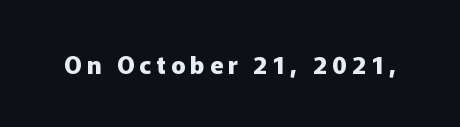
{"italic": "no", "bold": "yes", "underline": "no", "letter_spacing": "wide", "letter_spacing_em": 0.21, "glyph_px": 24}
